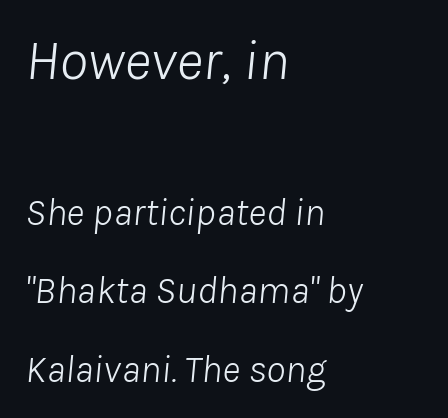
Q: Is the text bold? A: No.
Q: Is the text italic (slanted)? A: Yes, it leans right by about 8 degrees.
Q: Is the text underlined? A: No.
Q: How is the paragraph aligned? A: Left-aligned.
Q: Is the spacing between letters normal or unusually wide? A: Normal.
Q: Is the spacing between lines tight, normal or loose? A: Loose.
Q: Which block of text is set in a larger size, the first (top) or the second (bottom)? A: The first (top) one.
Q: Width (condensed, normal, or wide)? A: Normal.
Q: Stroke contrast? A: Low.
Q: x-height? A: Medium.
Q: Monospaced? A: No.
